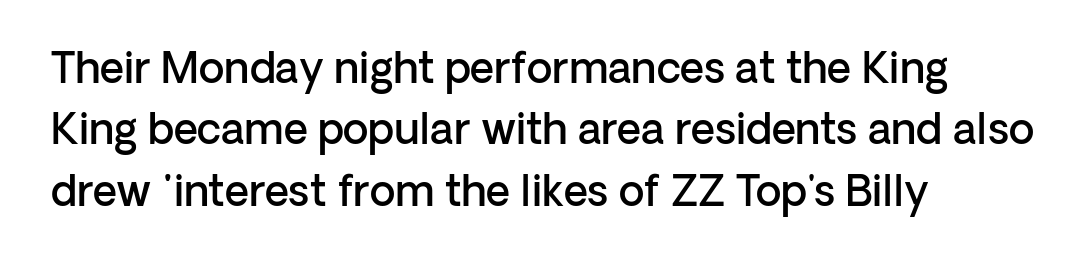
The image shows 42 px semibold sans-serif type, upright; set left-aligned, normal line spacing (1.46x), normal letter spacing, not underlined; low stroke contrast and a medium x-height.
